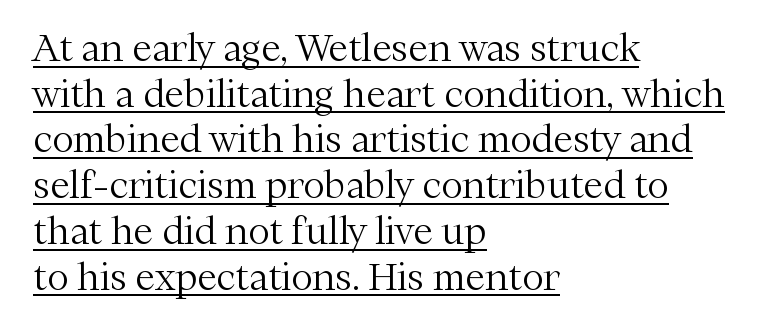
{"serif": "yes", "italic": "no", "bold": "no", "weight": "light", "width": "normal", "stroke_contrast": "medium", "x_height": "medium", "monospaced": "no", "underline": "yes", "align": "left", "line_spacing": "normal", "line_spacing_ratio": 1.27, "letter_spacing": "normal", "letter_spacing_em": 0.0, "glyph_px": 36}
